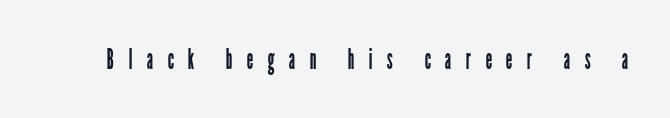
Summary of weight: not heavy and not bold. Look at the bottom of the vertical strokes: they stop flat, with no serifs. A roman cut, with each character standing at attention. Check under the words: just untouched page. Do the characters align in a grid? No, the font is proportional. Is the letter spacing exaggerated? Yes — the characters are pushed far apart.
